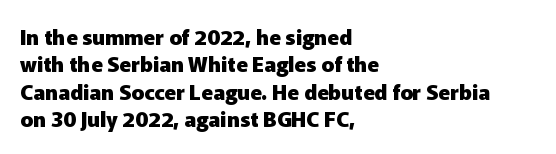
Q: Is the text bold? A: Yes.
Q: Is the text italic (slanted)? A: No, it is upright.
Q: Is the text underlined? A: No.
Q: How is the paragraph aligned? A: Left-aligned.
Q: Is the spacing between letters normal or unusually wide? A: Normal.
Q: Is the spacing between lines tight, normal or loose? A: Normal.
